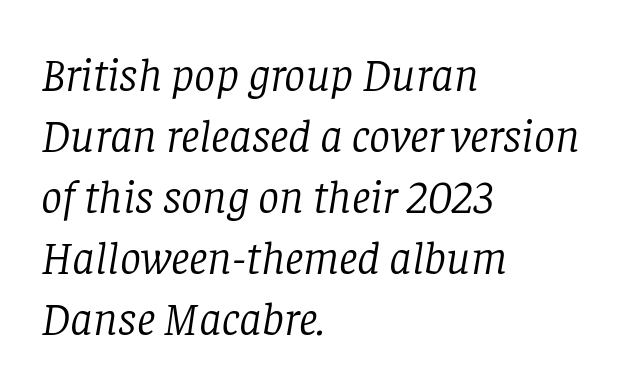
These lines keep a tight, regular rhythm from letter to letter. A normal amount of white space separates one row of letters from the next. The weight would be labelled regular, book, light, or lighter still. Just letters on the line, the space beneath them empty. The text carries the slant typical of an italic or oblique font. Note the varied advance widths — an 'i' is clearly narrower than an 'm'.
